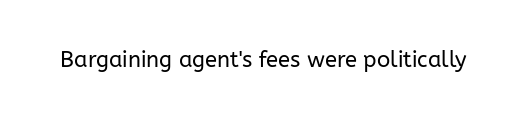
The image shows 22 px text type, upright; set normal letter spacing, not underlined.
